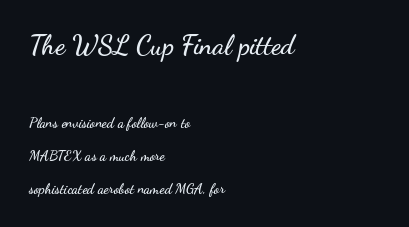
The image shows 27 px text type; set left-aligned, loose line spacing (2.36x), normal letter spacing, not underlined; the first (top) block is 1.93x larger.
